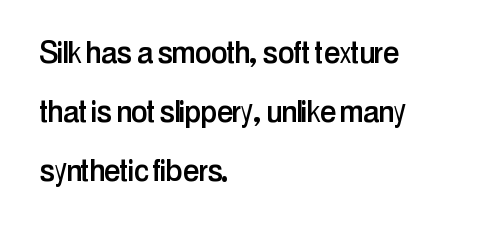
The image shows 37 px condensed sans-serif type, upright; set left-aligned, normal line spacing (1.6x), normal letter spacing, not underlined; low stroke contrast and a medium x-height.
